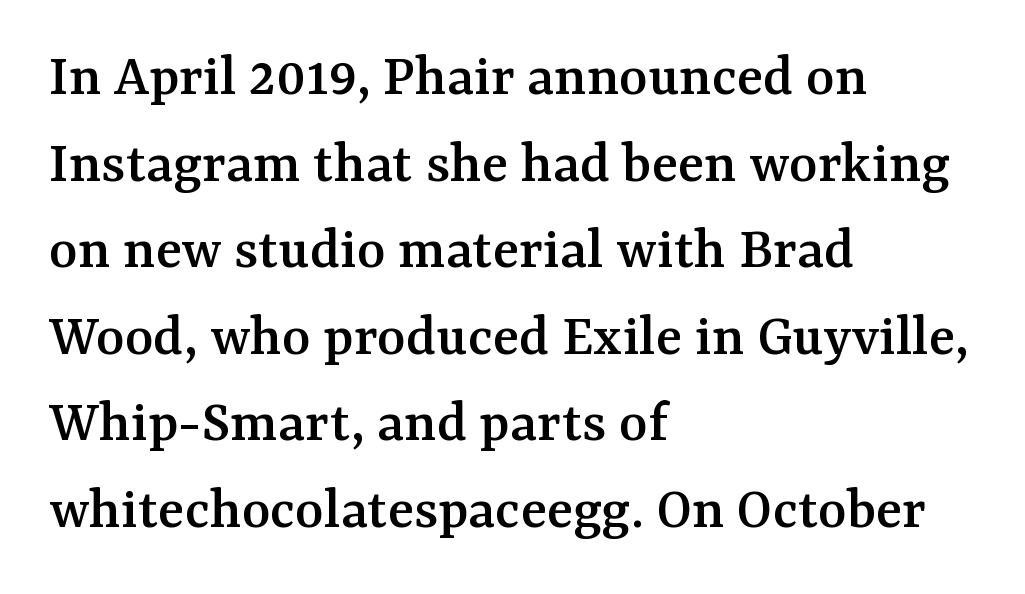
{"serif": "yes", "italic": "no", "width": "normal", "stroke_contrast": "medium", "x_height": "medium", "monospaced": "no", "underline": "no", "align": "left", "line_spacing": "normal", "line_spacing_ratio": 1.42, "letter_spacing": "normal", "letter_spacing_em": 0.0, "glyph_px": 61}
